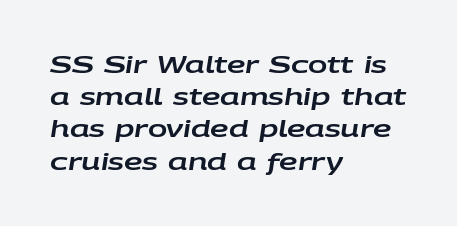
Q: Is the text italic (slanted)? A: Yes, it leans right by about 9 degrees.
Q: Is the text underlined? A: No.
Q: How is the paragraph aligned? A: Left-aligned.
Q: Is the spacing between letters normal or unusually wide? A: Normal.
Q: Is the spacing between lines tight, normal or loose? A: Normal.
